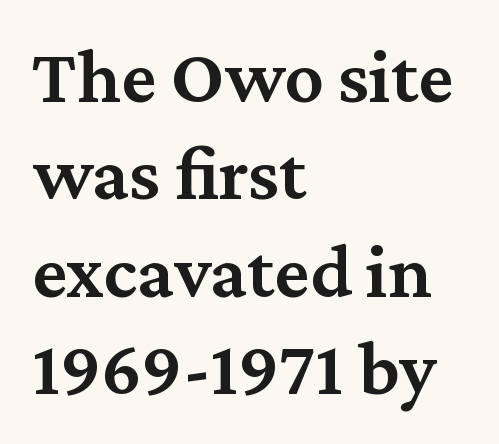
Q: Is the text bold? A: Semi-bold.
Q: Is the text italic (slanted)? A: No, it is upright.
Q: Is the typeface a serif or a sans-serif typeface? A: Serif.
Q: Is the text underlined? A: No.
Q: How is the paragraph aligned? A: Left-aligned.
Q: Is the spacing between letters normal or unusually wide? A: Normal.
Q: Is the spacing between lines tight, normal or loose? A: Normal.
Q: Width (condensed, normal, or wide)? A: Normal.
Q: Stroke contrast? A: Medium.
Q: x-height? A: Medium.
Q: Monospaced? A: No.
